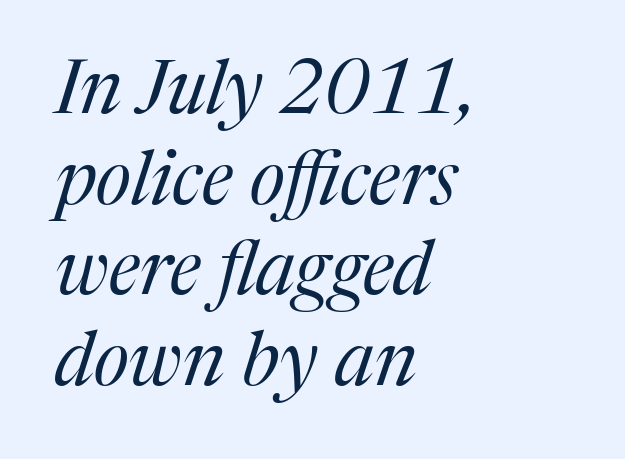
The image shows 75 px regular-weight serif type, italic (leaning right); set left-aligned, line spacing 1.21x, normal letter spacing, not underlined; medium stroke contrast and a medium x-height.
